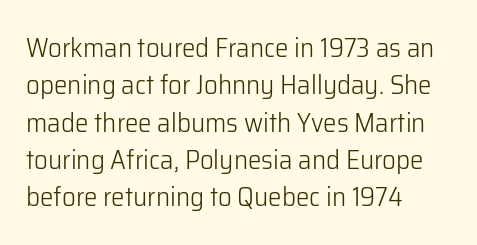
The image shows 27 px text type, upright; set left-aligned, normal line spacing (1.38x), normal letter spacing, not underlined.
